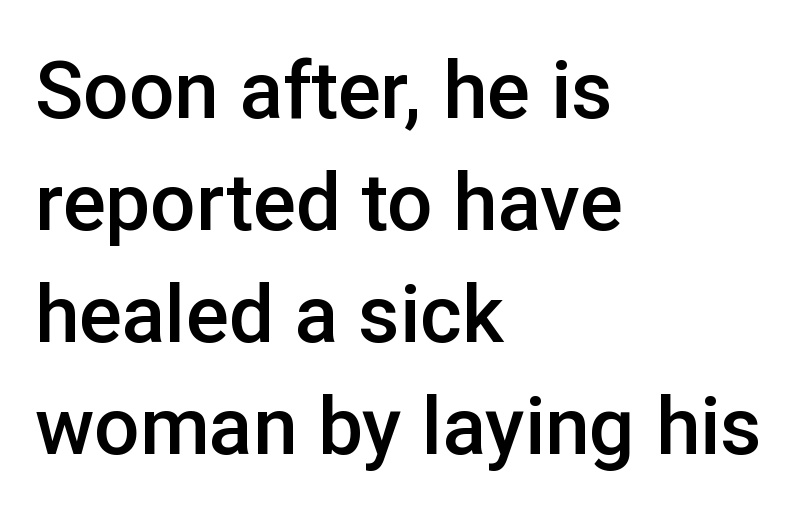
The image shows 80 px semibold sans-serif type, upright; set left-aligned, normal line spacing (1.4x), normal letter spacing, not underlined; low stroke contrast and a medium x-height.
